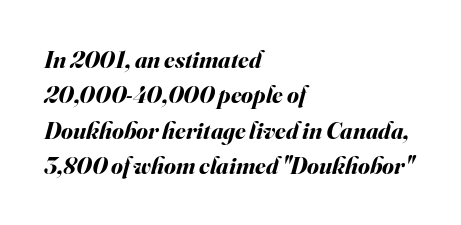
How are the letters spaced? Ordinarily, with no added tracking. Italic? Definitely — the glyphs are oblique. Anything drawn beneath the words? Only blank space. Emphasis by weight is at full strength: bold.
